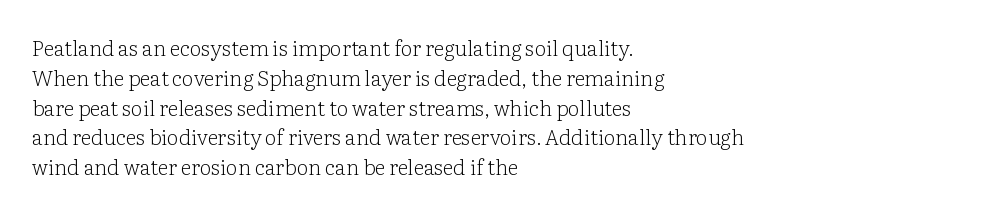
Q: Is the text bold? A: No.
Q: Is the text italic (slanted)? A: No, it is upright.
Q: Is the text underlined? A: No.
Q: How is the paragraph aligned? A: Left-aligned.
Q: Is the spacing between letters normal or unusually wide? A: Normal.
Q: Is the spacing between lines tight, normal or loose? A: Normal.
